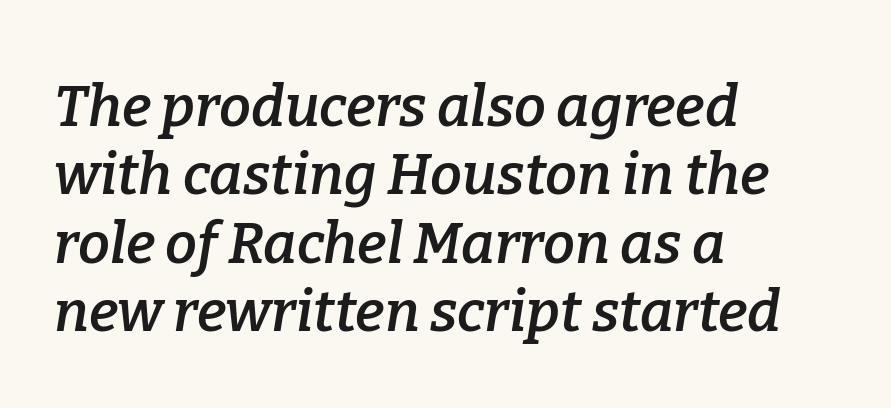
Nobody drew a line under any word here. This is moderately heavy type, rendered in semibold. To sum up the face: it has serifs. The letters are slanted; this is an italic face. This sample has the flowing, uneven cadence of proportional lettering. Visually the block forms a straight wall on the left and a jagged coastline on the right.
